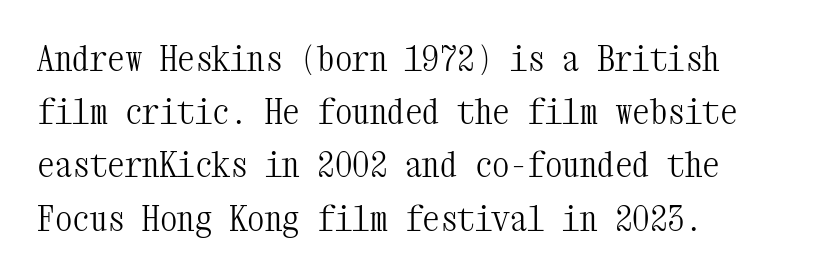
The image shows 35 px light, condensed serif type, upright, monospaced; set left-aligned, normal line spacing (1.52x), normal letter spacing, not underlined; medium stroke contrast and a medium x-height.
